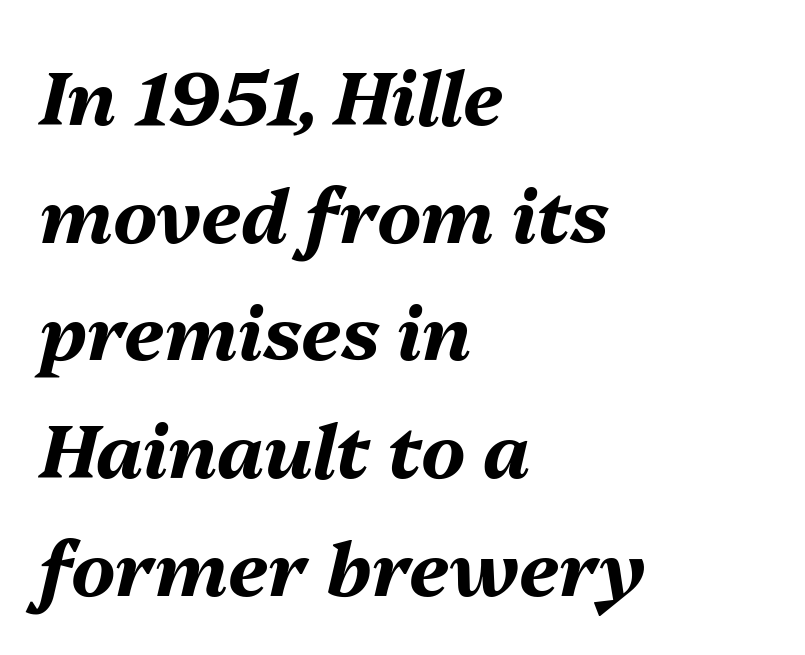
{"italic": "yes", "lean": "right", "slant_degrees": 13, "bold": "yes", "weight": "bold", "width": "normal", "stroke_contrast": "medium", "x_height": "medium", "monospaced": "no", "underline": "no", "align": "left", "line_spacing": "normal", "line_spacing_ratio": 1.57, "letter_spacing": "normal", "letter_spacing_em": 0.0, "glyph_px": 75}
